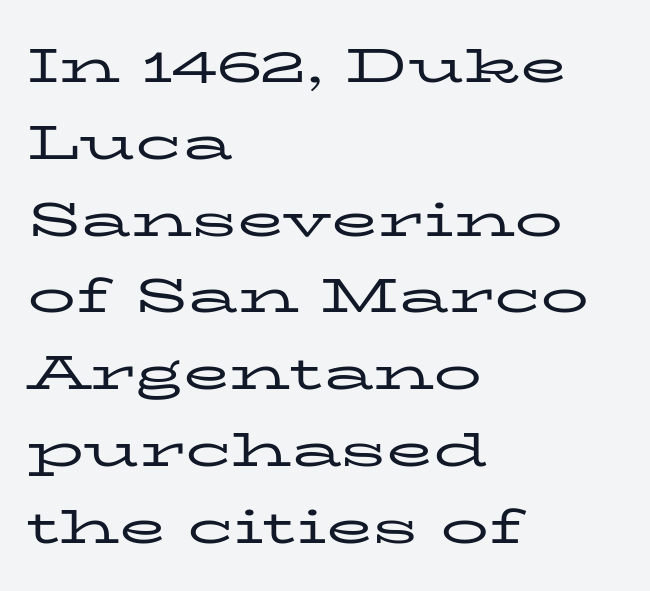
{"serif": "yes", "italic": "no", "bold": "no", "weight": "regular", "width": "wide", "stroke_contrast": "low", "x_height": "medium", "monospaced": "no", "underline": "no", "align": "left", "line_spacing": "normal", "line_spacing_ratio": 1.6, "letter_spacing": "normal", "letter_spacing_em": 0.0, "glyph_px": 48}
